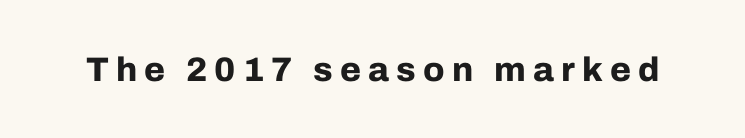
{"serif": "no", "italic": "no", "bold": "yes", "weight": "bold", "width": "normal", "stroke_contrast": "low", "x_height": "medium", "monospaced": "no", "underline": "no", "letter_spacing": "wide", "letter_spacing_em": 0.21, "glyph_px": 34}
